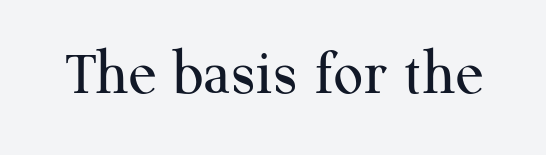
The image shows 65 px regular-weight serif type, upright; set normal letter spacing, not underlined; medium stroke contrast and a medium x-height.
